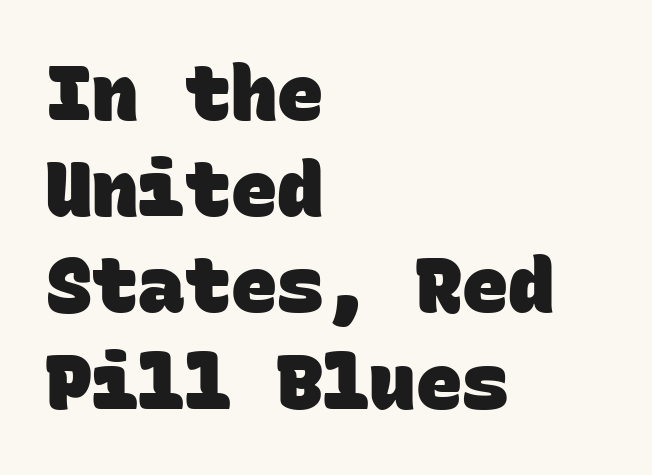
{"serif": "no", "bold": "yes", "weight": "heavy", "width": "normal", "stroke_contrast": "low", "x_height": "large", "monospaced": "yes", "underline": "no", "align": "left", "line_spacing": "normal", "line_spacing_ratio": 1.25, "letter_spacing": "normal", "letter_spacing_em": 0.0, "glyph_px": 77}
